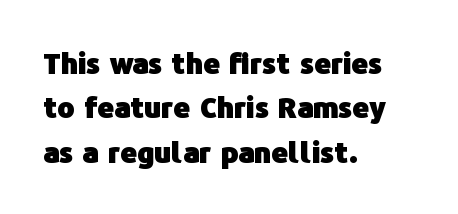
Each word holds together tightly as a unit, with standard inter-letter gaps. How would I describe the line gaps? Plain and ordinary. Chunky letters — that's bold for sure. A student would call this left alignment; a typographer would say flush left, rag right.
